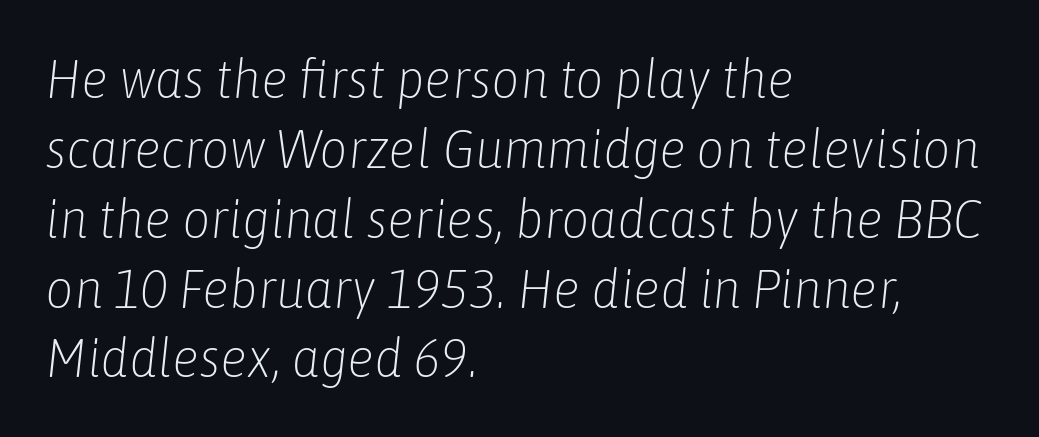
Q: Is the text bold? A: No.
Q: Is the text italic (slanted)? A: Yes, it leans right by about 6 degrees.
Q: Is the text underlined? A: No.
Q: How is the paragraph aligned? A: Left-aligned.
Q: Is the spacing between letters normal or unusually wide? A: Normal.
Q: Is the spacing between lines tight, normal or loose? A: Normal.
Q: Width (condensed, normal, or wide)? A: Condensed.
Q: Stroke contrast? A: Low.
Q: x-height? A: Medium.
Q: Monospaced? A: No.
